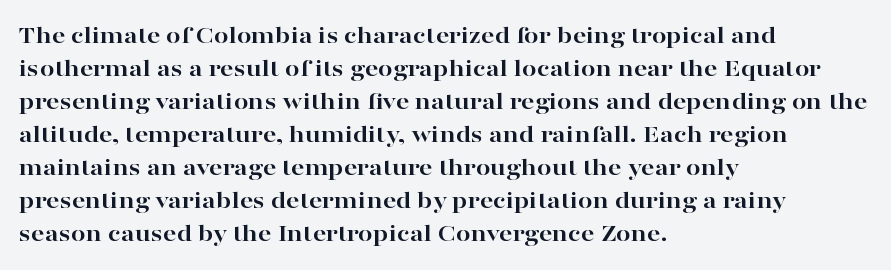
{"italic": "no", "bold": "yes", "underline": "no", "align": "left", "line_spacing": "normal", "line_spacing_ratio": 1.27, "letter_spacing": "normal", "letter_spacing_em": 0.0, "glyph_px": 26}
